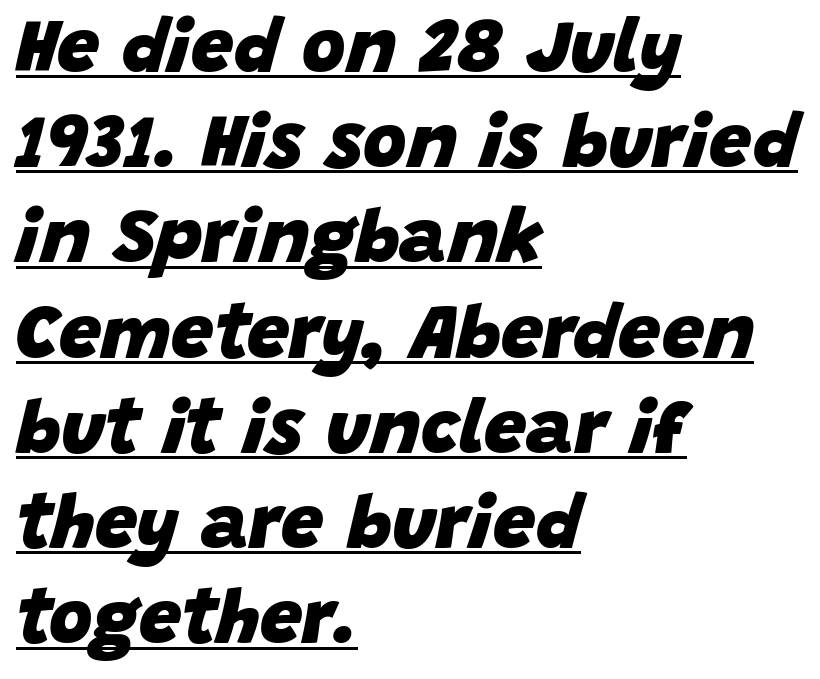
Q: Is the text bold? A: Yes.
Q: Is the text italic (slanted)? A: Yes, it leans right by about 15 degrees.
Q: Is the text underlined? A: Yes.
Q: How is the paragraph aligned? A: Left-aligned.
Q: Is the spacing between letters normal or unusually wide? A: Normal.
Q: Is the spacing between lines tight, normal or loose? A: Normal.
Q: Width (condensed, normal, or wide)? A: Normal.
Q: Stroke contrast? A: Low.
Q: x-height? A: Large.
Q: Monospaced? A: No.
